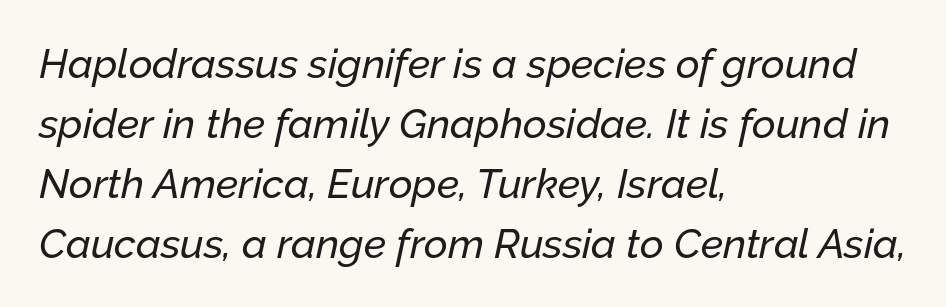
The image shows 41 px text type, italic (leaning right); set left-aligned, normal line spacing (1.46x), normal letter spacing, not underlined; low stroke contrast and a medium x-height.
